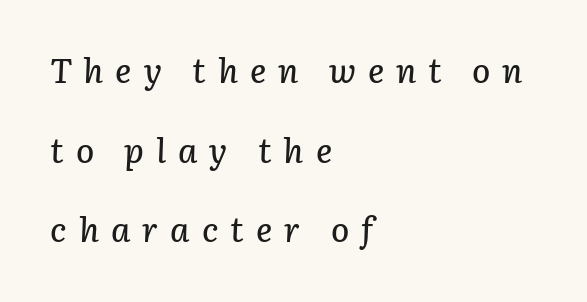
The type is letterspaced generously, with wide tracking. Only glyphs here, with clear space below each row. Reading down the block, your eye returns to a fixed left position each line. Vertical spacing — loose. The lettering tilts uniformly, giving the passage an italic look. The letters advance in unequal steps, a hallmark of proportional type.
